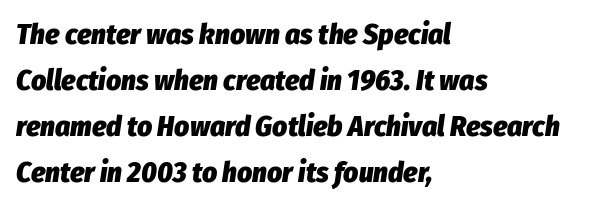
{"italic": "yes", "lean": "right", "slant_degrees": 8, "bold": "yes", "weight": "heavy", "width": "condensed", "stroke_contrast": "low", "x_height": "medium", "monospaced": "no", "underline": "no", "align": "left", "line_spacing": "normal", "line_spacing_ratio": 1.59, "letter_spacing": "normal", "letter_spacing_em": 0.0, "glyph_px": 29}
